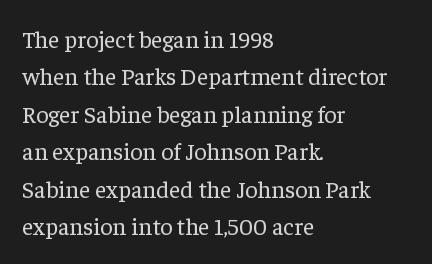
Evenly set lines give the paragraph a standard silhouette. Here the glyphs are tracked normally, forming tight word shapes. Rule under the text: the space is simply empty. Italic? Not at all — the glyphs are vertical. These glyphs show unthickened strokes, regular width or finer.
